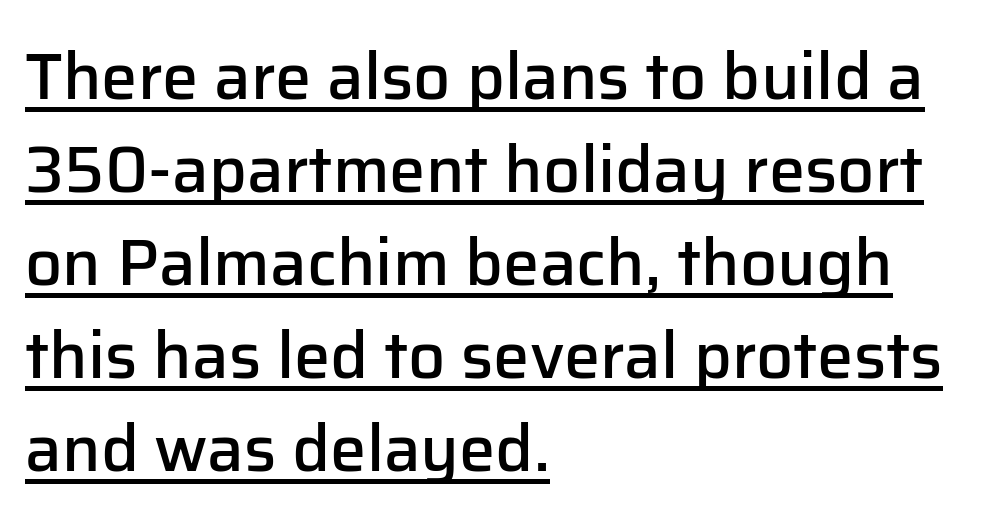
{"serif": "no", "italic": "no", "bold": "semi", "weight": "semibold", "width": "normal", "stroke_contrast": "low", "x_height": "medium", "monospaced": "no", "underline": "yes", "align": "left", "line_spacing": "normal", "line_spacing_ratio": 1.43, "letter_spacing": "normal", "letter_spacing_em": 0.0, "glyph_px": 65}
